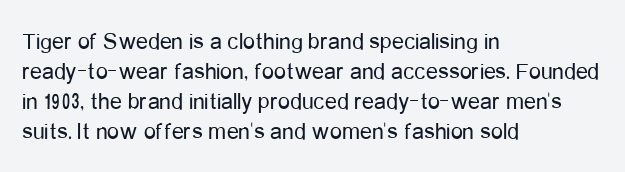
The image shows 24 px text type, upright; set left-aligned, normal line spacing (1.25x), normal letter spacing, not underlined.
